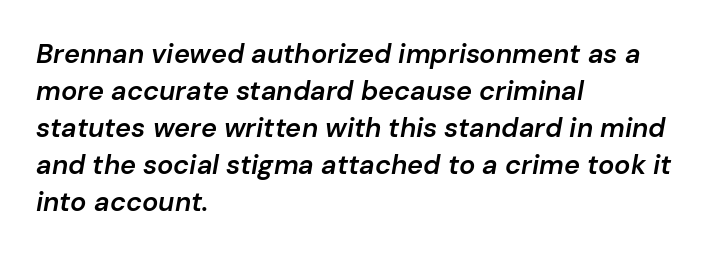
Q: Is the text bold? A: Semi-bold.
Q: Is the text italic (slanted)? A: Yes, it leans right by about 10 degrees.
Q: Is the text underlined? A: No.
Q: How is the paragraph aligned? A: Left-aligned.
Q: Is the spacing between letters normal or unusually wide? A: Normal.
Q: Is the spacing between lines tight, normal or loose? A: Normal.
